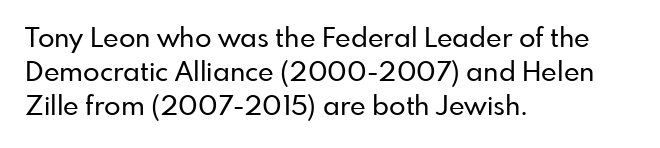
This sample uses plain, unmodified letter spacing. The setting favours the left margin, as ordinary paragraphs usually do. Does the lettering tilt? It doesn't — this is upright. Is there much room between lines? A standard amount, neither cramped nor airy.
